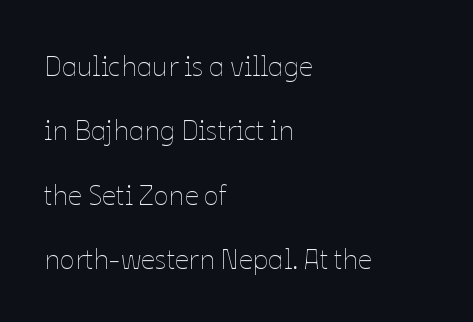
The image shows 28 px thin type, upright; set left-aligned, loose line spacing (2.3x), normal letter spacing, not underlined; low stroke contrast and a medium x-height.
